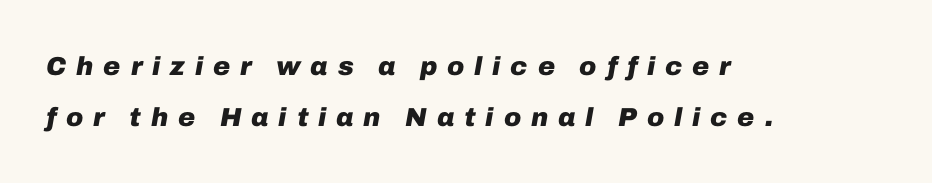
The string is rendered with underlining switched off. Characters are canted at an angle relative to the baseline's perpendicular. The letterforms stand isolated, each surrounded by extra space. Pretty heavy lettering here — definitely bold. The lines are spread far apart with generous leading.
